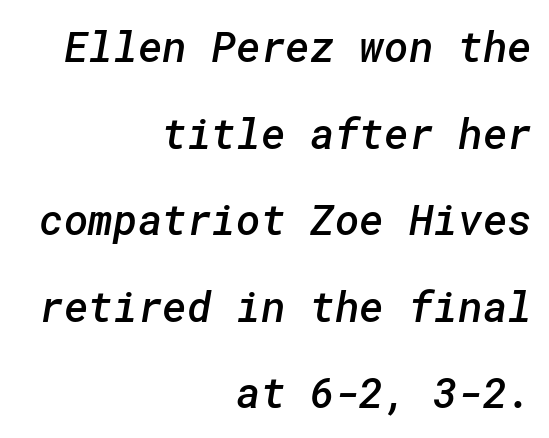
The image shows 42 px semibold sans-serif type; set right-aligned, loose line spacing (2.06x), normal letter spacing, not underlined; low stroke contrast and a medium x-height.
